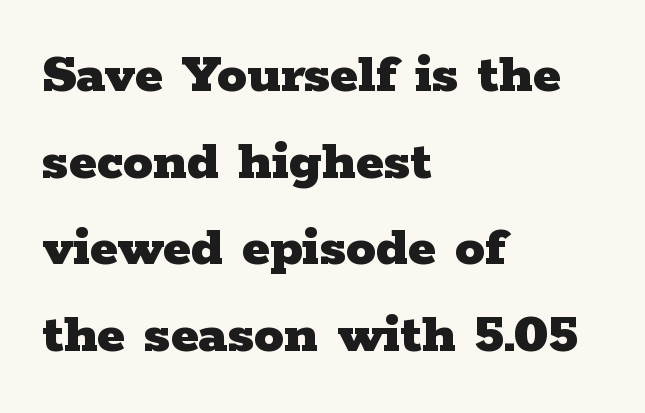
This sample uses a serif face. Look at the stroke-to-counter ratio: heavy, a bold. Posture: vertical. The specimen omits any rule beneath the text block's lines.
